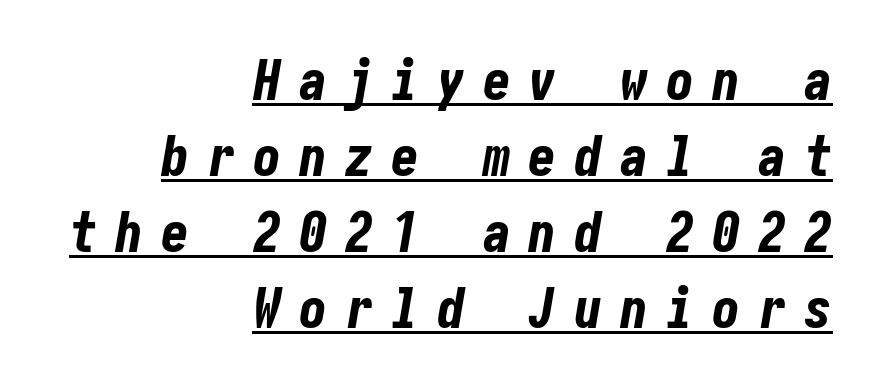
Q: Is the text bold? A: Yes.
Q: Is the text italic (slanted)? A: Yes, it leans right by about 10 degrees.
Q: Is the text underlined? A: Yes.
Q: How is the paragraph aligned? A: Right-aligned.
Q: Is the spacing between letters normal or unusually wide? A: Unusually wide.
Q: Is the spacing between lines tight, normal or loose? A: Normal.
Q: Width (condensed, normal, or wide)? A: Condensed.
Q: Stroke contrast? A: Low.
Q: x-height? A: Medium.
